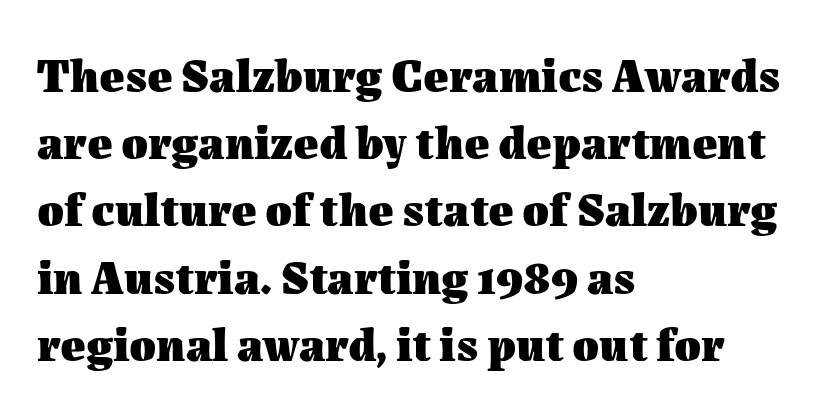
The image shows 48 px heavy type, upright; set left-aligned, normal line spacing (1.4x), normal letter spacing, not underlined; medium stroke contrast and a medium x-height.
